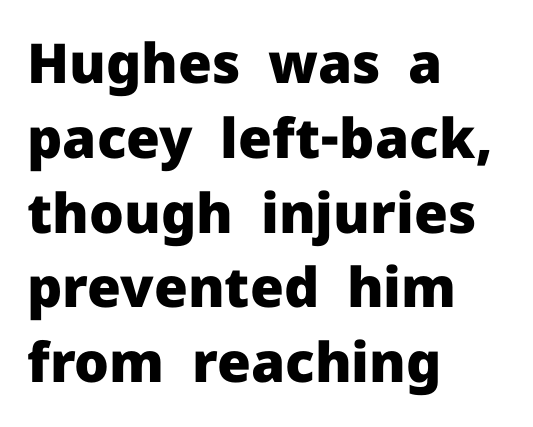
The image shows 55 px heavy sans-serif type, upright; set left-aligned, normal line spacing (1.36x), normal letter spacing, not underlined; low stroke contrast and a medium x-height.
